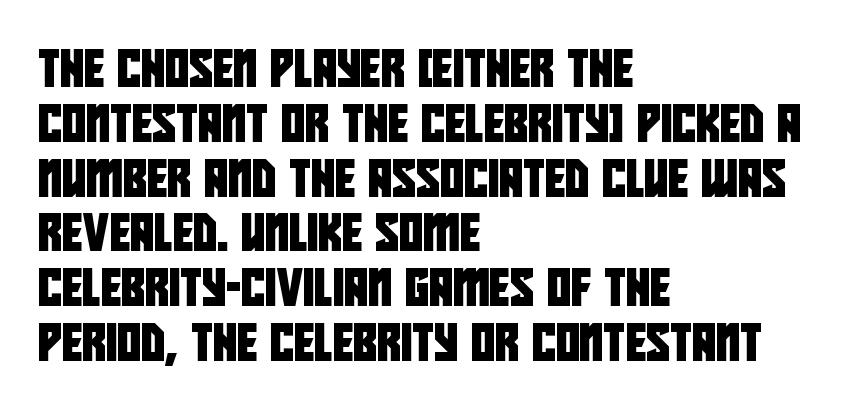
{"serif": "no", "width": "condensed", "stroke_contrast": "low", "x_height": "large", "monospaced": "no", "underline": "no", "align": "left", "line_spacing": "normal", "line_spacing_ratio": 1.48, "letter_spacing": "normal", "letter_spacing_em": 0.0, "glyph_px": 37}
